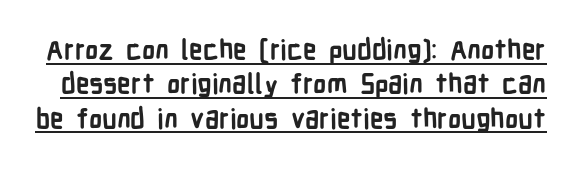
{"italic": "no", "bold": "yes", "underline": "yes", "line_spacing": "normal", "line_spacing_ratio": 1.27, "letter_spacing": "normal", "letter_spacing_em": 0.0, "glyph_px": 27}
